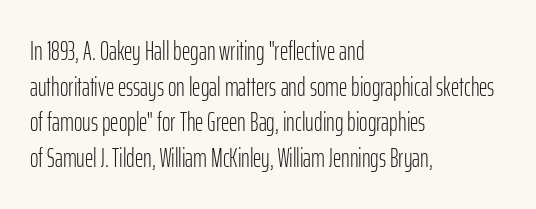
The line texture is even and compact thanks to regular tracking. Honestly, the row spacing looks completely unremarkable. Every row of glyphs begins at an identical x-position on the left. The letters stand straight up with perfectly vertical stems. Stroke thickness stays within the range of a standard reading face or lighter. Unmarked baselines from the first word to the last.
